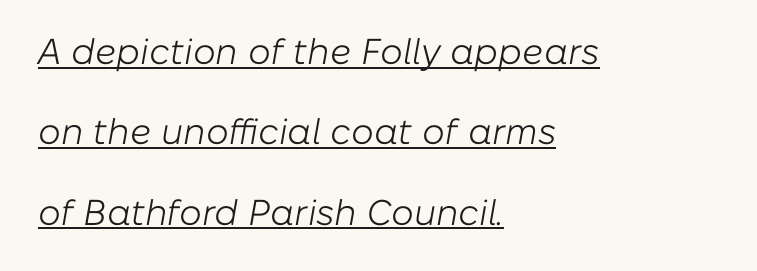
Tall strokes in this sample are angled rather than plumb. Every word sits above its own underline. Characters follow at the spacing the type designer built in. Here the designer chose a conventional face with non-uniform glyph widths.
